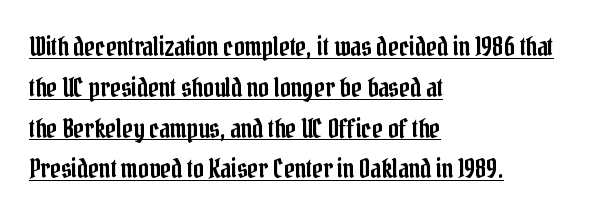
Is there much room between lines? A standard amount, neither cramped nor airy. Rendered with straight, roman letterforms. Compared with a centered layout, this one pins lines to the left instead. Honestly, the letter spacing is just normal — you wouldn't notice it. A baseline rule has been typeset under these characters.
